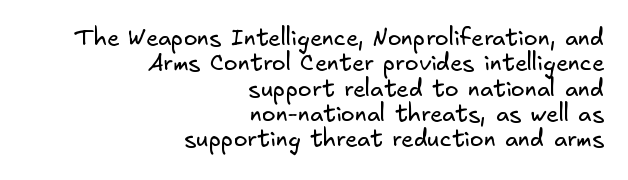
Q: Is the text bold? A: No.
Q: Is the text underlined? A: No.
Q: How is the paragraph aligned? A: Right-aligned.
Q: Is the spacing between letters normal or unusually wide? A: Normal.
Q: Is the spacing between lines tight, normal or loose? A: Tight.
